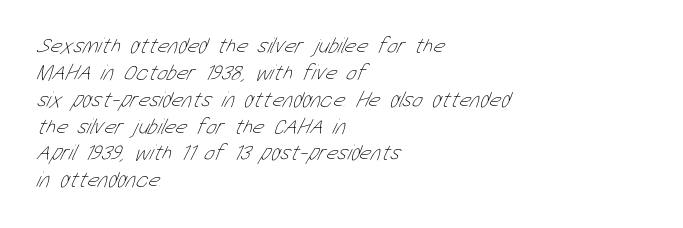
Q: Is the text bold? A: No.
Q: Is the text underlined? A: No.
Q: How is the paragraph aligned? A: Left-aligned.
Q: Is the spacing between letters normal or unusually wide? A: Normal.
